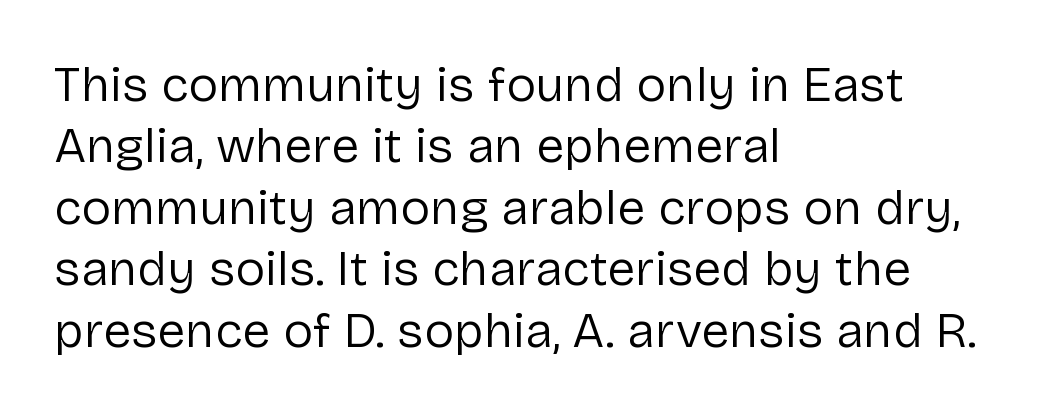
The image shows 50 px regular-weight sans-serif type, upright; set left-aligned, line spacing 1.23x, normal letter spacing, not underlined; low stroke contrast and a medium x-height.
